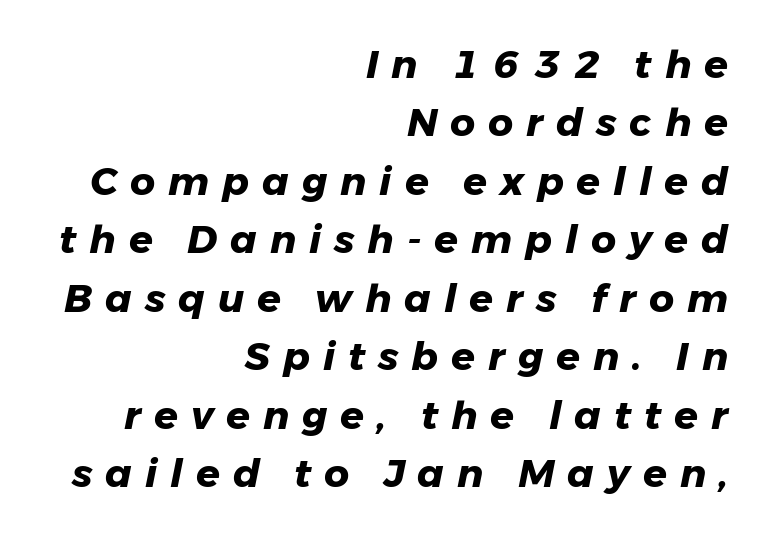
Short note: letters widely spaced. Students, observe: this is what conventionally led text looks like. Quick note: italic. The area under the type is left untouched. Summary of weight: heavy, a full bold.
